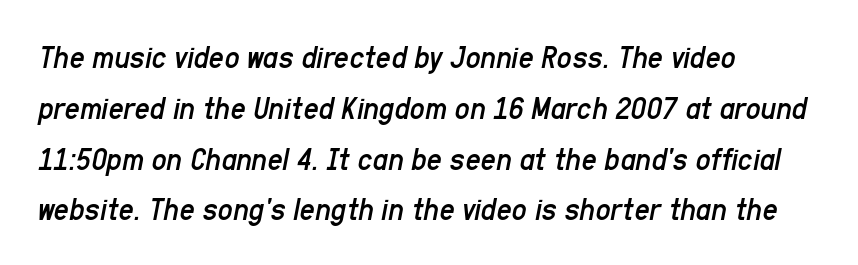
{"italic": "yes", "lean": "right", "slant_degrees": 11, "bold": "no", "weight": "regular", "width": "condensed", "stroke_contrast": "low", "x_height": "medium", "monospaced": "no", "underline": "no", "align": "left", "line_spacing": "normal", "line_spacing_ratio": 1.54, "letter_spacing": "normal", "letter_spacing_em": 0.0, "glyph_px": 33}
